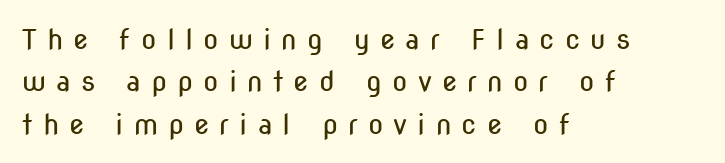
The cut favours lightness, reaching ordinary text weight at its darkest. If you drew a ruler down the left edge, every line would touch it. Every stem runs plumb, perpendicular to the baseline. This sample keeps an unexceptional amount of space between lines. Check under the words: just untouched page. Observe the absence of serifs on each vertical stroke in this sample.
